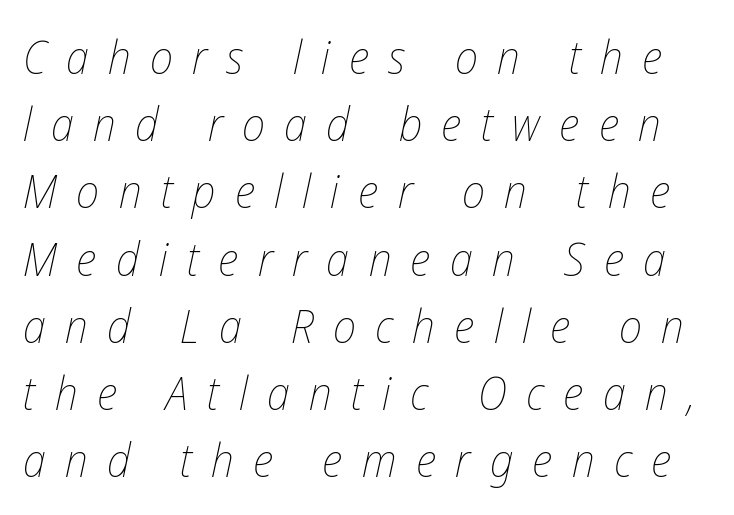
The passage shown is not bold in any degree. Underlining? Definitely not there. The passage shown is typed in a proportional face where columns would drift. Look at the tracking — it's clearly loosened, letters drifting apart.
